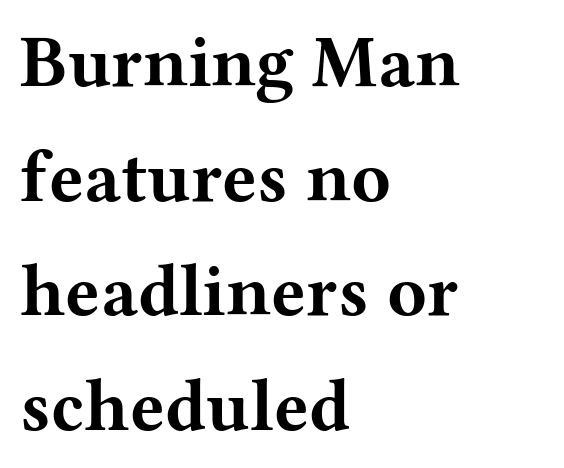
{"serif": "yes", "italic": "no", "bold": "yes", "weight": "bold", "width": "wide", "stroke_contrast": "medium", "x_height": "medium", "monospaced": "no", "underline": "no", "align": "left", "line_spacing": "normal", "line_spacing_ratio": 1.57, "letter_spacing": "normal", "letter_spacing_em": 0.0, "glyph_px": 73}
